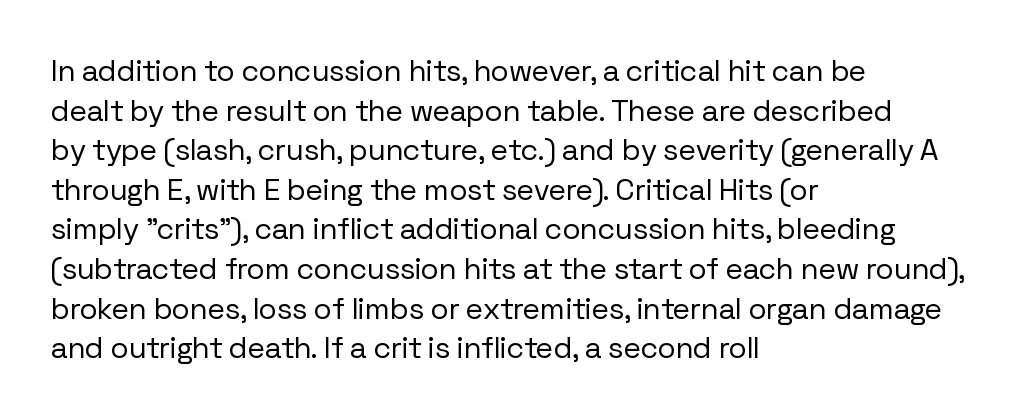
Q: Is the text bold? A: No.
Q: Is the text italic (slanted)? A: No, it is upright.
Q: Is the typeface a serif or a sans-serif typeface? A: Sans-serif.
Q: Is the text underlined? A: No.
Q: How is the paragraph aligned? A: Left-aligned.
Q: Is the spacing between letters normal or unusually wide? A: Normal.
Q: Is the spacing between lines tight, normal or loose? A: Normal.
Q: Width (condensed, normal, or wide)? A: Normal.
Q: Stroke contrast? A: Low.
Q: x-height? A: Medium.
Q: Monospaced? A: No.
